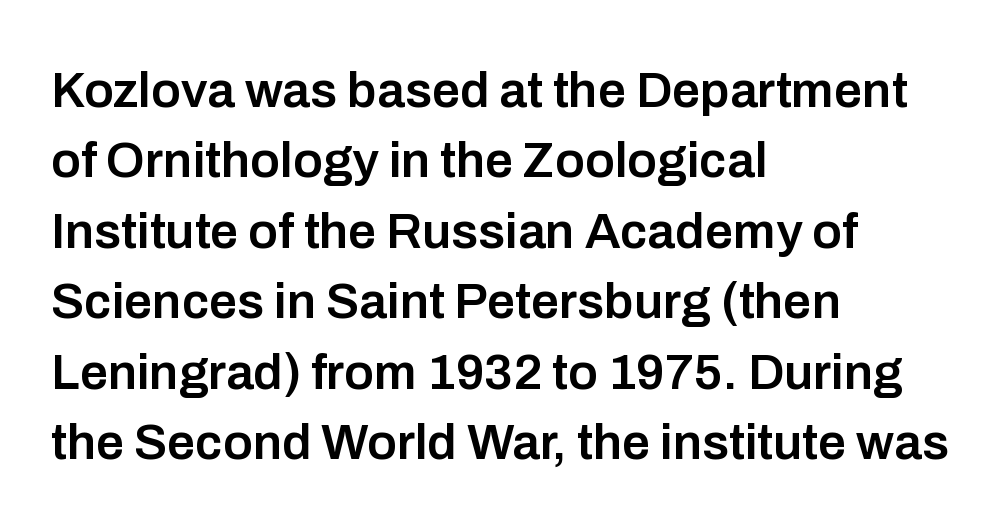
Words appear dense and cohesive because spacing is normal. A typesetter would call this leading conventional body-copy spacing. The passage shown is typed in a proportional face where columns would drift. Italic: no, the glyphs are upright roman. Moderately thickened strokes mark this as semibold type. I'd call this a sans setting — the letters go barefoot.
